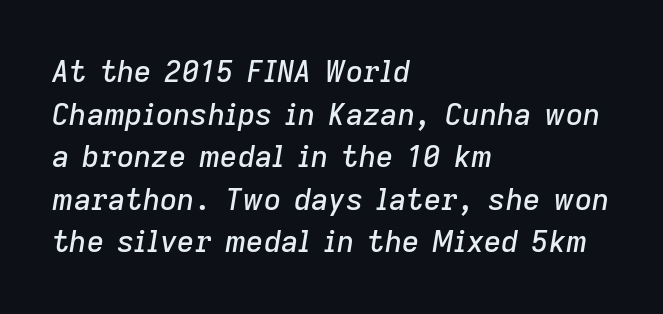
{"italic": "yes", "lean": "right", "slant_degrees": 9, "width": "normal", "stroke_contrast": "low", "x_height": "medium", "monospaced": "no", "underline": "no", "align": "left", "line_spacing": "normal", "line_spacing_ratio": 1.42, "letter_spacing": "normal", "letter_spacing_em": 0.0, "glyph_px": 30}
